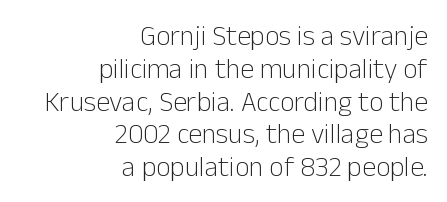
{"serif": "no", "italic": "no", "bold": "no", "weight": "light", "width": "normal", "stroke_contrast": "low", "x_height": "medium", "monospaced": "no", "underline": "no", "align": "right", "line_spacing_ratio": 1.17, "letter_spacing": "normal", "letter_spacing_em": 0.0, "glyph_px": 28}
